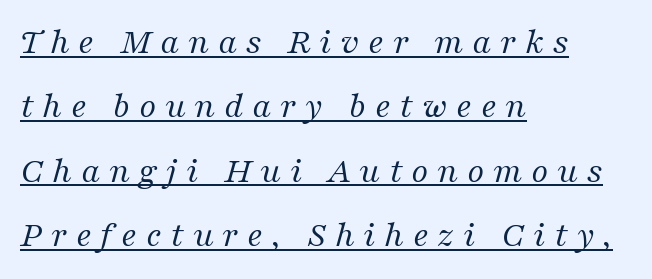
{"serif": "yes", "italic": "yes", "lean": "right", "slant_degrees": 16, "bold": "no", "weight": "regular", "width": "normal", "stroke_contrast": "medium", "x_height": "medium", "monospaced": "no", "underline": "yes", "align": "left", "line_spacing_ratio": 1.74, "letter_spacing": "wide", "letter_spacing_em": 0.23, "glyph_px": 37}
